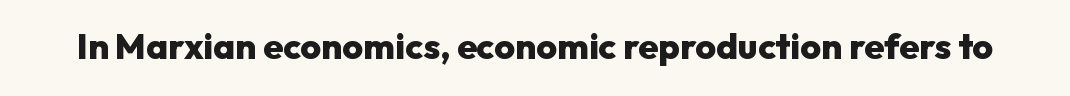
Look at the tracking — it's just the regular setting, nothing added. The strip under each line holds only bare page. Italic? Not at all — the glyphs are vertical. Are there feet on the stems? There aren't — it's a sans. The rendering uses natural spacing where letterforms have individual widths. Strong, thick strokes mark this as bold type.
